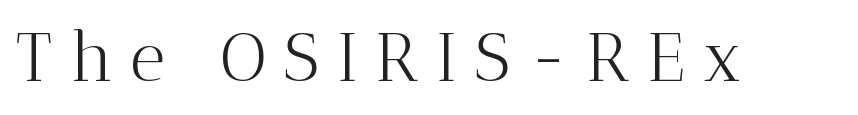
{"serif": "yes", "italic": "no", "bold": "no", "weight": "light", "width": "normal", "stroke_contrast": "medium", "x_height": "medium", "monospaced": "no", "underline": "no", "letter_spacing": "wide", "letter_spacing_em": 0.25, "glyph_px": 69}
